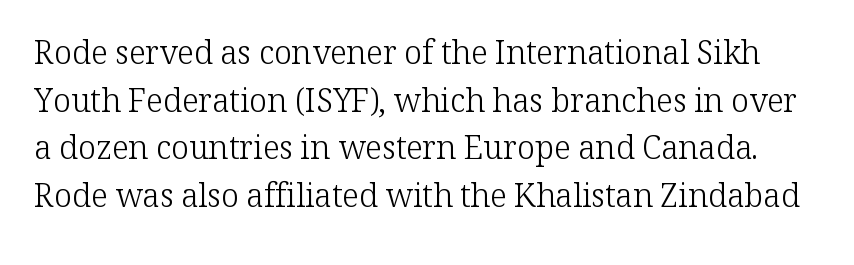
Q: Is the text bold? A: No.
Q: Is the text italic (slanted)? A: No, it is upright.
Q: Is the typeface a serif or a sans-serif typeface? A: Serif.
Q: Is the text underlined? A: No.
Q: Is the spacing between letters normal or unusually wide? A: Normal.
Q: Is the spacing between lines tight, normal or loose? A: Normal.
Q: Width (condensed, normal, or wide)? A: Normal.
Q: Stroke contrast? A: Low.
Q: x-height? A: Medium.
Q: Monospaced? A: No.
